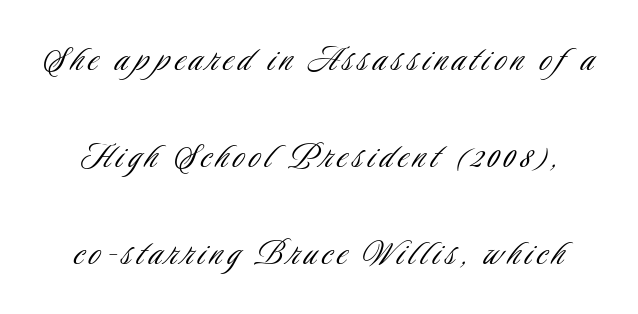
Do the characters align in a grid? No, the font is proportional. The font sits on the lighter half of the weight spectrum, regular included. Check under the words: just untouched page.
